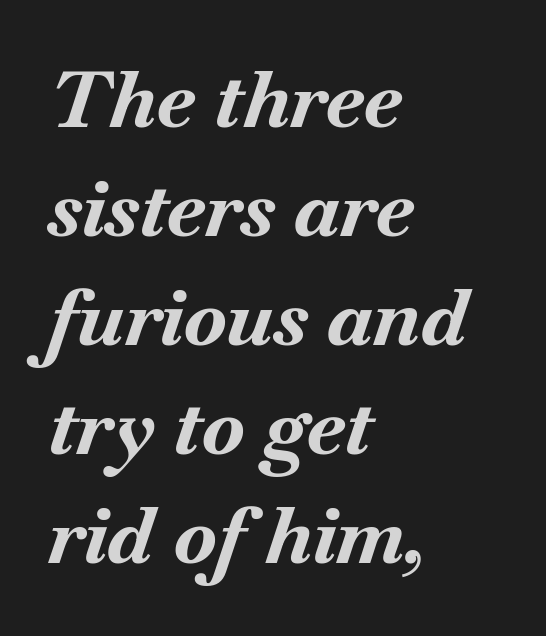
The passage is arranged the way most books set body copy — flush left. Regarding leading, the lines here are spaced in the standard way. Descenders hang freely into open space. Observe the ordinary spacing: letters are neighbours, not strangers. This sample uses an oblique cut, with every glyph tilted off the vertical.
